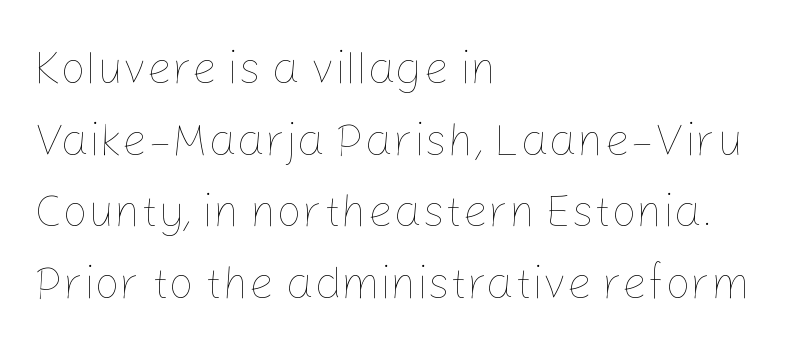
The image shows 45 px thin type, upright; set left-aligned, normal line spacing (1.59x), normal letter spacing, not underlined; low stroke contrast and a medium x-height.
